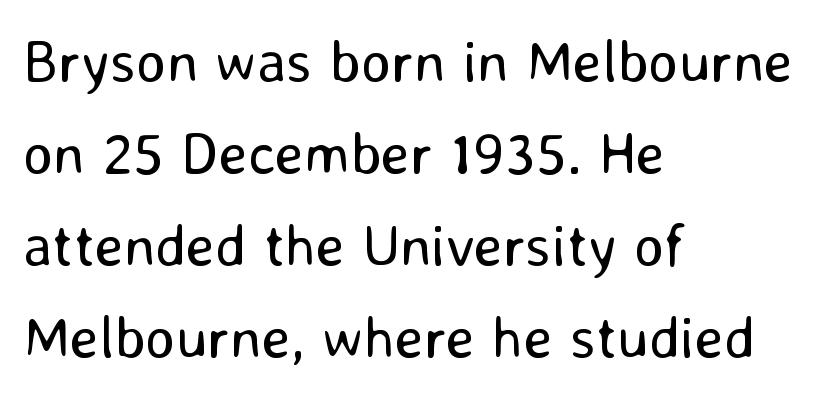
Q: Is the text bold? A: No.
Q: Is the text italic (slanted)? A: No, it is upright.
Q: Is the typeface a serif or a sans-serif typeface? A: Sans-serif.
Q: Is the text underlined? A: No.
Q: How is the paragraph aligned? A: Left-aligned.
Q: Is the spacing between letters normal or unusually wide? A: Normal.
Q: Is the spacing between lines tight, normal or loose? A: Normal.
Q: Width (condensed, normal, or wide)? A: Normal.
Q: Stroke contrast? A: Low.
Q: x-height? A: Medium.
Q: Monospaced? A: No.
